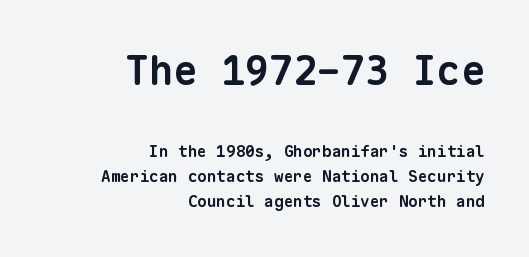
Q: Is the text bold? A: Yes.
Q: Is the typeface a serif or a sans-serif typeface? A: Sans-serif.
Q: Is the text underlined? A: No.
Q: How is the paragraph aligned? A: Right-aligned.
Q: Is the spacing between letters normal or unusually wide? A: Normal.
Q: Is the spacing between lines tight, normal or loose? A: Normal.
Q: Which block of text is set in a larger size, the first (top) or the second (bottom)? A: The first (top) one.
Q: Width (condensed, normal, or wide)? A: Normal.
Q: Stroke contrast? A: Low.
Q: x-height? A: Medium.
Q: Monospaced? A: Yes.
